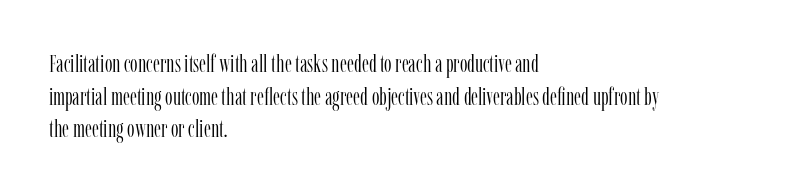
{"italic": "no", "bold": "no", "underline": "no", "align": "left", "line_spacing": "normal", "line_spacing_ratio": 1.36, "letter_spacing": "normal", "letter_spacing_em": 0.0, "glyph_px": 24}
